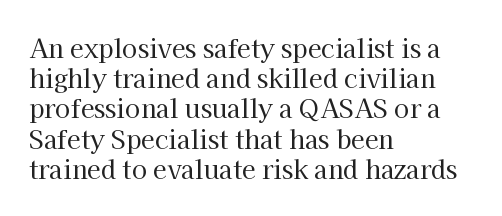
The image shows 25 px text type, upright; set left-aligned, line spacing 1.21x, normal letter spacing, not underlined.
